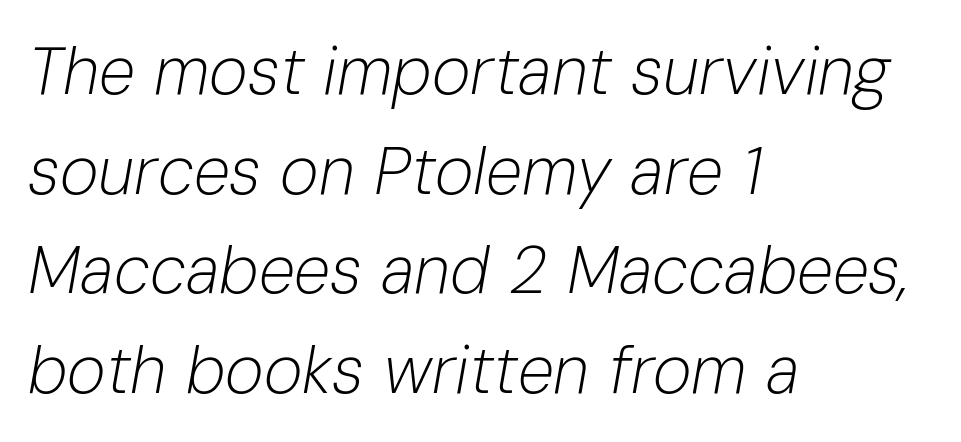
{"italic": "yes", "lean": "right", "slant_degrees": 10, "bold": "no", "weight": "light", "width": "normal", "stroke_contrast": "low", "x_height": "medium", "monospaced": "no", "underline": "no", "align": "left", "line_spacing": "normal", "line_spacing_ratio": 1.51, "letter_spacing": "normal", "letter_spacing_em": 0.0, "glyph_px": 66}
